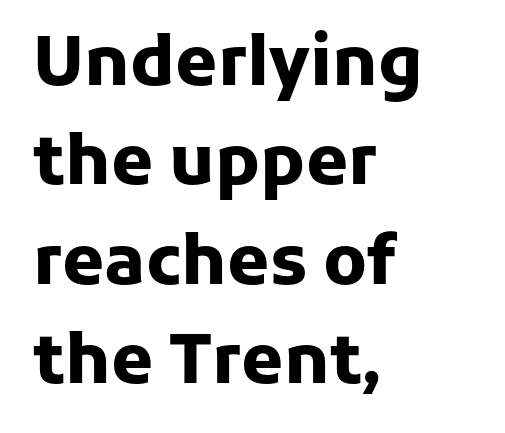
{"serif": "no", "italic": "no", "bold": "yes", "weight": "heavy", "width": "normal", "stroke_contrast": "low", "x_height": "medium", "monospaced": "no", "underline": "no", "align": "left", "line_spacing": "normal", "line_spacing_ratio": 1.46, "letter_spacing": "normal", "letter_spacing_em": 0.0, "glyph_px": 68}
